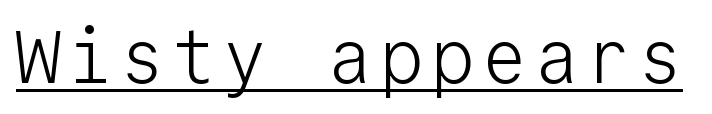
The image shows 74 px light sans-serif type, upright, monospaced; set underlined; low stroke contrast and a medium x-height.
